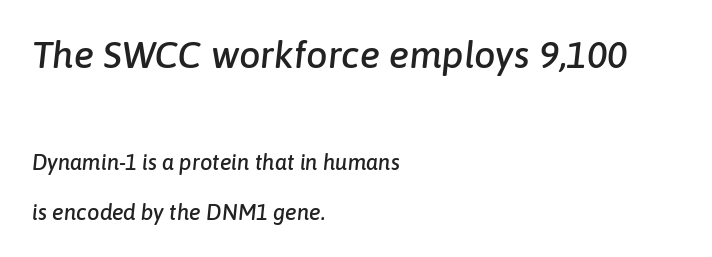
Q: Is the text italic (slanted)? A: Yes, it leans right by about 6 degrees.
Q: Is the text underlined? A: No.
Q: How is the paragraph aligned? A: Left-aligned.
Q: Is the spacing between letters normal or unusually wide? A: Normal.
Q: Is the spacing between lines tight, normal or loose? A: Loose.
Q: Which block of text is set in a larger size, the first (top) or the second (bottom)? A: The first (top) one.
Q: Width (condensed, normal, or wide)? A: Normal.
Q: Stroke contrast? A: Low.
Q: x-height? A: Medium.
Q: Monospaced? A: No.
